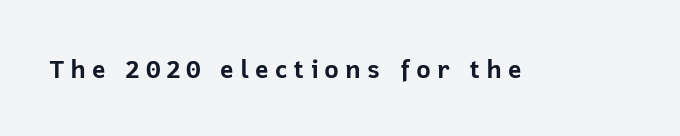
{"italic": "no", "bold": "yes", "underline": "no", "letter_spacing": "wide", "letter_spacing_em": 0.23, "glyph_px": 25}
